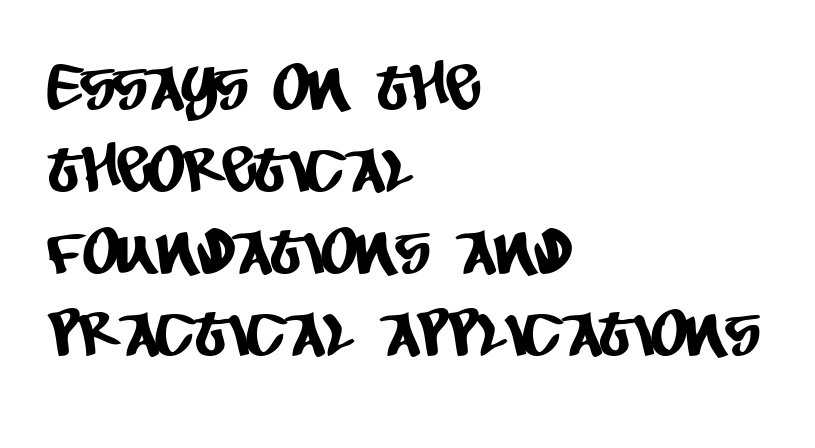
The image shows 63 px condensed sans-serif type; set left-aligned, normal line spacing (1.3x), normal letter spacing, not underlined; low stroke contrast and a large x-height.
